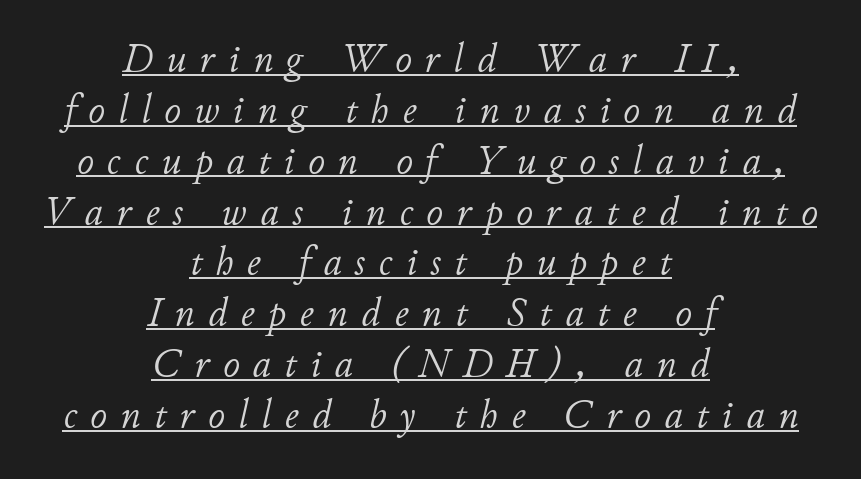
The image shows 41 px light type, italic (leaning right); set centered, line spacing 1.24x, unusually wide letter spacing (+0.33 em), underlined; low stroke contrast and a small x-height.
